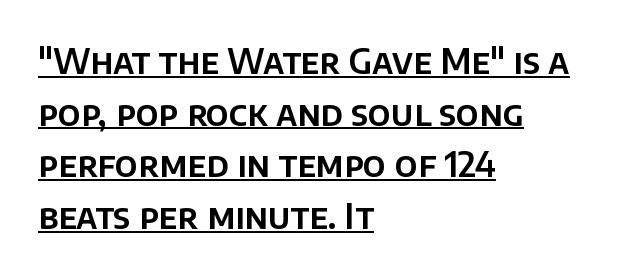
The image shows 34 px sans-serif type, upright; set left-aligned, normal line spacing (1.52x), normal letter spacing, underlined; low stroke contrast and a large x-height.
